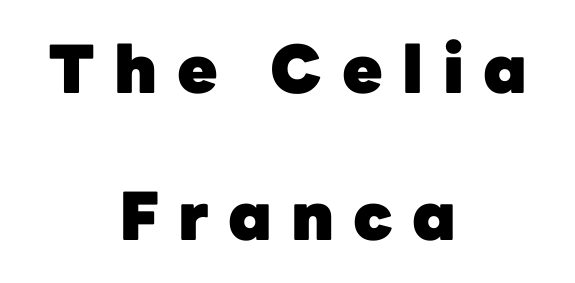
Look at the stroke-to-counter ratio: heavy, a bold. Caption: expanded tracking, letters set apart. Does the lettering tilt? It doesn't — this is upright. Caption: multi-line text, centered on the measure. Regarding leading, the lines here are spaced well apart. Looks like regular typesetting: each glyph gets only the width it needs.
